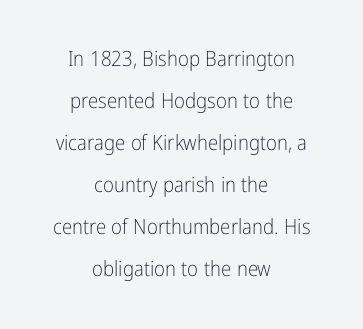
The image shows 21 px text type, upright; set centered, loose line spacing (2.0x), normal letter spacing, not underlined.
